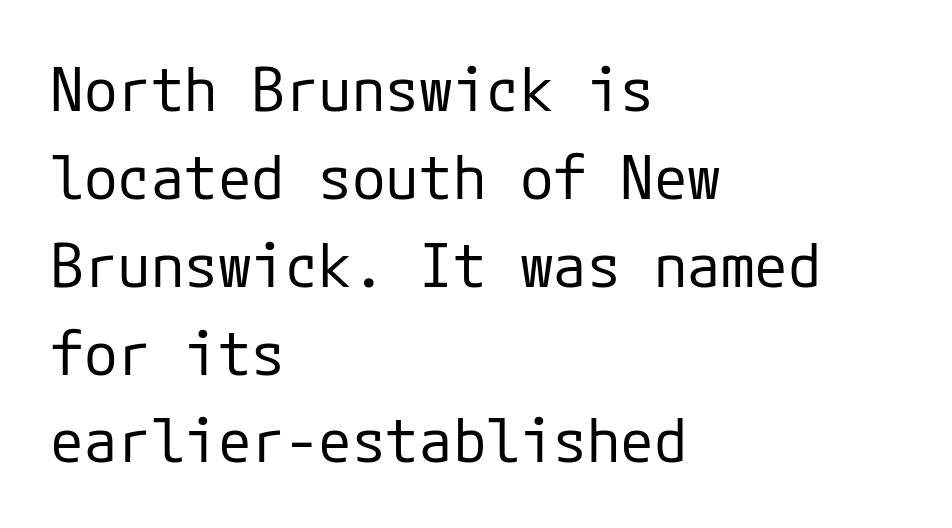
Unlike italic type, these characters show no tilt at all. I'd call this a sans setting — the letters go barefoot. The letterforms sit at book weight or below. Reading down the block, your eye returns to a fixed left position each line. The line-height multiplier appears to be the usual default. Clear beneath every line of the passage.
